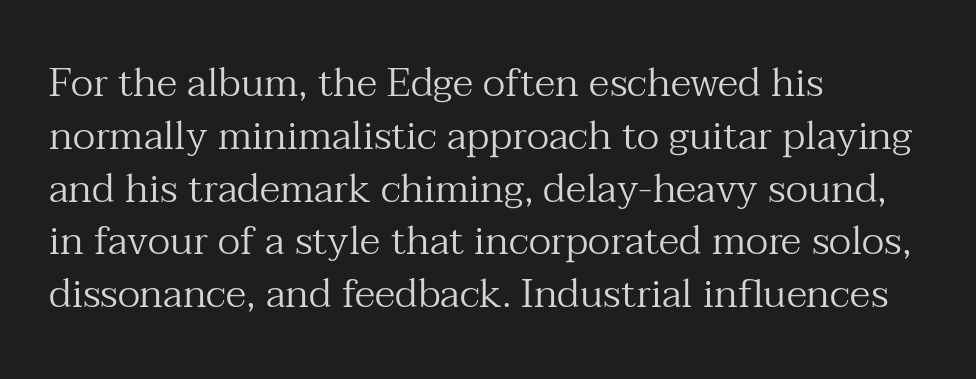
Is the letter spacing exaggerated? No — it looks like the ordinary default. The letters stand straight up with perfectly vertical stems. The foot of each line stays bare and open. Regarding serifs, this sample has them. Spacing verdict: proportional, widths tailored to each character. Bold? No — there's no thickening of the strokes.
